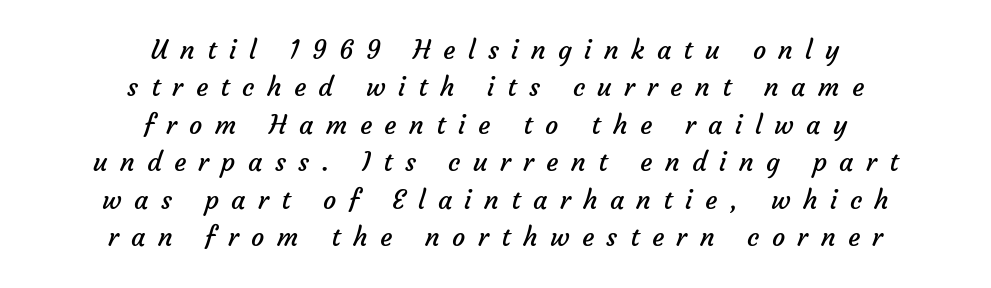
Q: Is the text bold? A: No.
Q: Is the text underlined? A: No.
Q: How is the paragraph aligned? A: Centered.
Q: Is the spacing between letters normal or unusually wide? A: Unusually wide.
Q: Is the spacing between lines tight, normal or loose? A: Normal.
